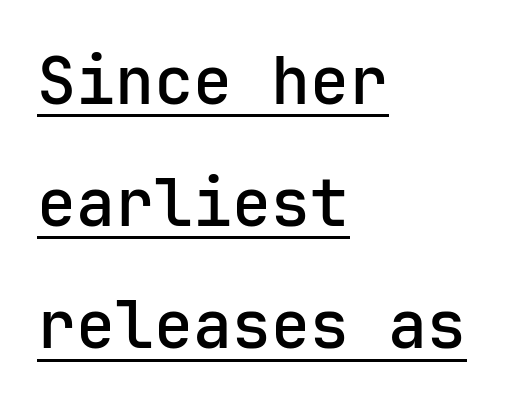
Q: Is the text italic (slanted)? A: No, it is upright.
Q: Is the typeface a serif or a sans-serif typeface? A: Sans-serif.
Q: Is the text underlined? A: Yes.
Q: How is the paragraph aligned? A: Left-aligned.
Q: Is the spacing between letters normal or unusually wide? A: Normal.
Q: Width (condensed, normal, or wide)? A: Normal.
Q: Stroke contrast? A: Low.
Q: x-height? A: Medium.
Q: Monospaced? A: Yes.
